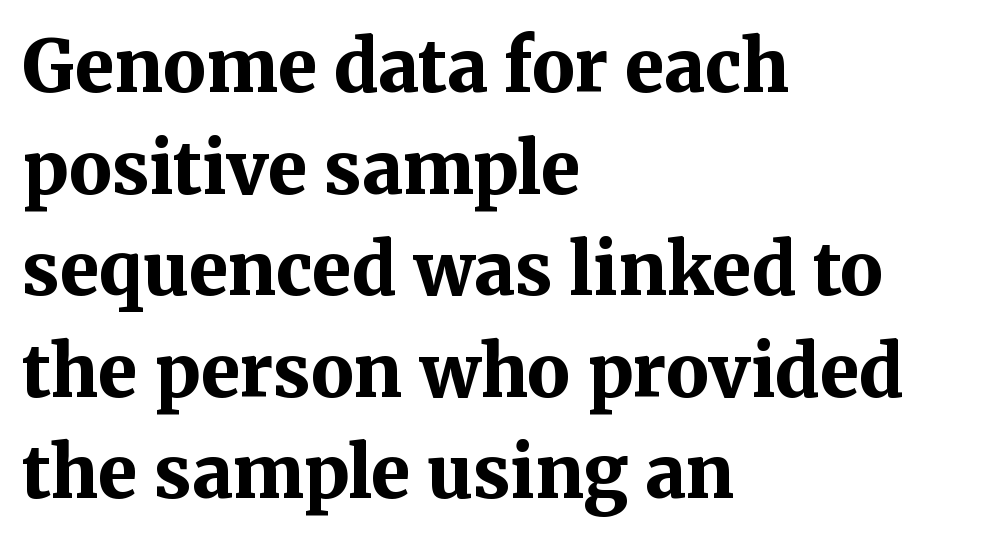
These lines are composed in type with serifs. Each line starts at the same left margin while the right side varies. The designer left line spacing at the default. Here the designer chose a conventional face with non-uniform glyph widths.
